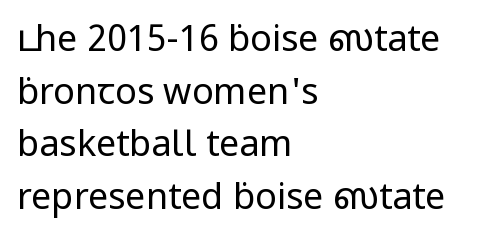
Is there much room between lines? A standard amount, neither cramped nor airy. Reading down the block, your eye returns to a fixed left position each line. The type family on display is of the sans-serif kind. A typesetter would call this zero additional tracking.
